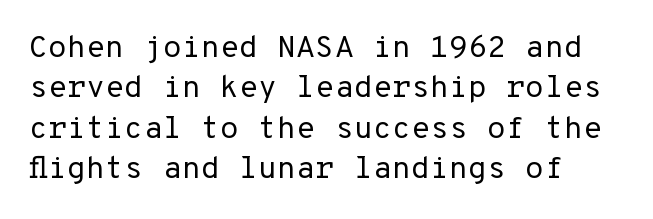
The image shows 31 px regular-weight sans-serif type, upright, monospaced; set left-aligned, normal line spacing (1.3x), normal letter spacing, not underlined; low stroke contrast and a medium x-height.
